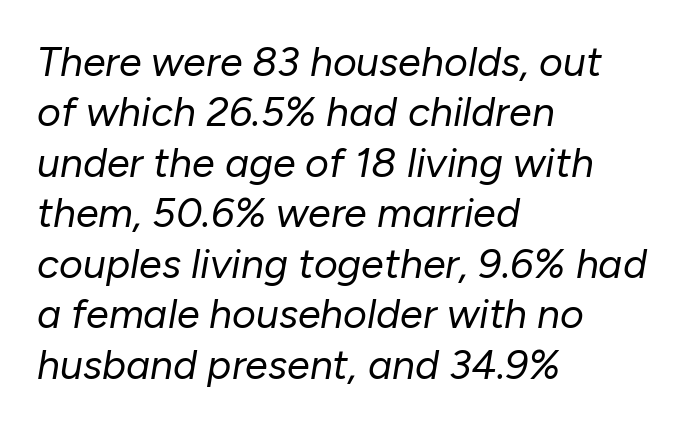
The image shows 41 px regular-weight type, italic (leaning right); set left-aligned, line spacing 1.23x, normal letter spacing, not underlined; low stroke contrast and a medium x-height.
